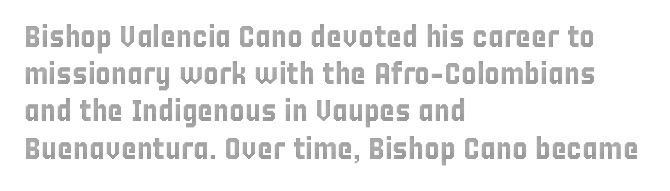
{"italic": "no", "width": "condensed", "x_height": "large", "monospaced": "no", "underline": "no", "align": "left", "line_spacing_ratio": 1.24, "letter_spacing": "normal", "letter_spacing_em": 0.0, "glyph_px": 30}
